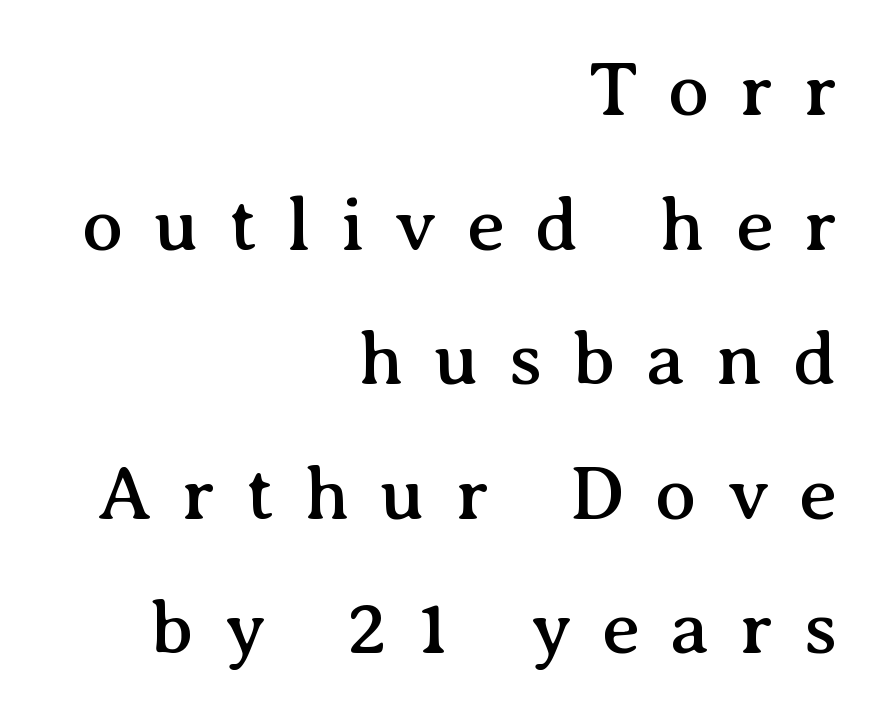
Q: Is the text italic (slanted)? A: No, it is upright.
Q: Is the typeface a serif or a sans-serif typeface? A: Serif.
Q: Is the text underlined? A: No.
Q: How is the paragraph aligned? A: Right-aligned.
Q: Is the spacing between letters normal or unusually wide? A: Unusually wide.
Q: Width (condensed, normal, or wide)? A: Normal.
Q: Stroke contrast? A: Medium.
Q: x-height? A: Medium.
Q: Monospaced? A: No.
